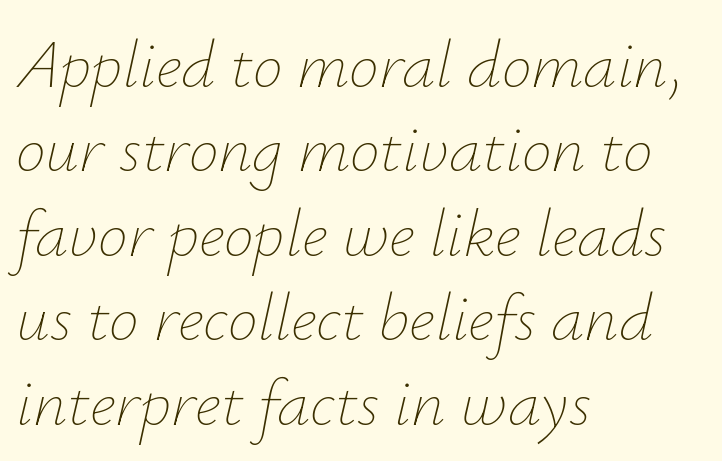
Each stroke keeps to a modest, everyday thickness or less. Here the glyphs are tracked normally, forming tight word shapes. Bare-footed words on every line. The rendering uses natural spacing where letterforms have individual widths. The lines in this sample share a left origin and differ only in where they stop.
